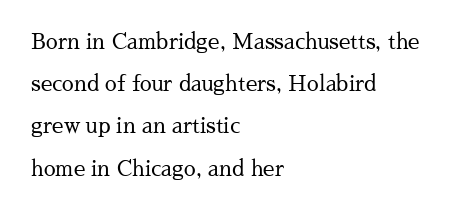
Q: Is the text bold? A: No.
Q: Is the text italic (slanted)? A: No, it is upright.
Q: Is the text underlined? A: No.
Q: How is the paragraph aligned? A: Left-aligned.
Q: Is the spacing between letters normal or unusually wide? A: Normal.
Q: Is the spacing between lines tight, normal or loose? A: Loose.
